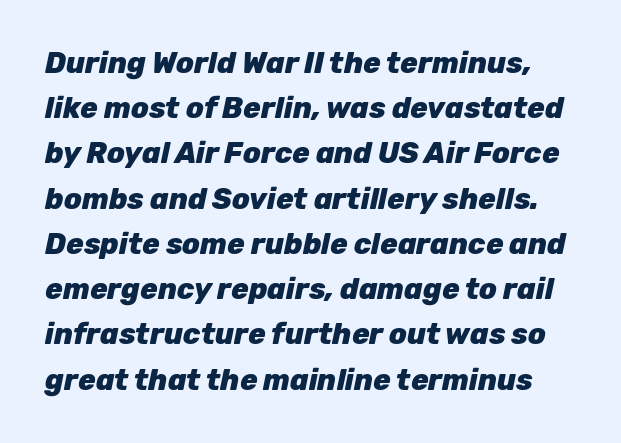
Nothing unusual about the tracking: characters are spaced as the font intends. How would I describe the line gaps? Plain and ordinary. The characters look thick and weighty, a clear bold. Italic? Definitely — the glyphs are oblique. These lines are rendered in a variable-pitch font.
